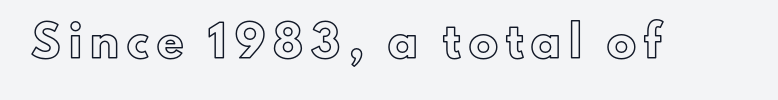
Q: Is the text italic (slanted)? A: No, it is upright.
Q: Is the text underlined? A: No.
Q: Is the spacing between letters normal or unusually wide? A: Unusually wide.
Q: Width (condensed, normal, or wide)? A: Normal.
Q: x-height? A: Small.
Q: Monospaced? A: No.
